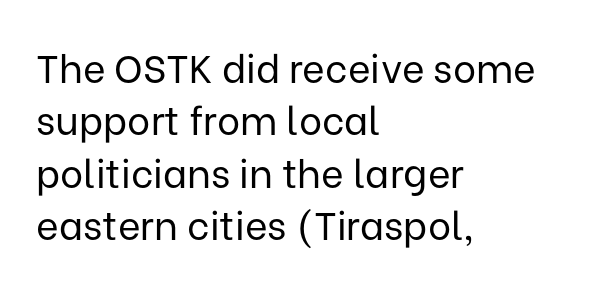
Decoration check: the copy has no underline. Regarding leading, the lines here are spaced in the standard way. Each line starts at the same left margin while the right side varies. These lines are rendered in a variable-pitch font. These lines are composed in type without serifs. Caption: face not bold, strokes unweighted.
